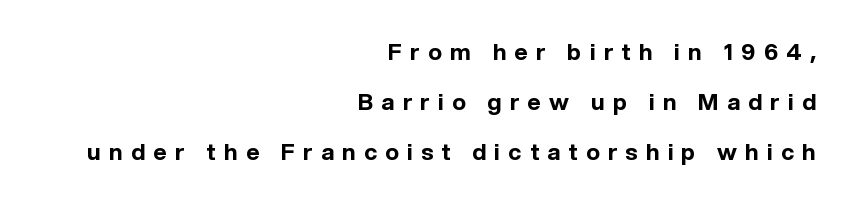
The image shows 23 px bold type, upright; set right-aligned, loose line spacing (2.17x), unusually wide letter spacing (+0.36 em), not underlined.
